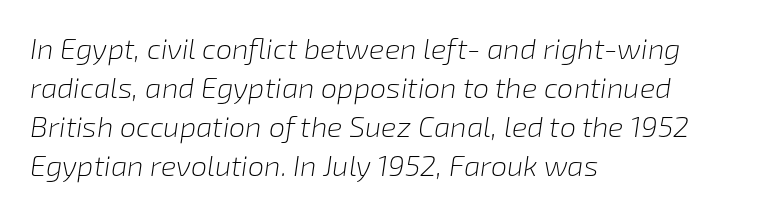
{"italic": "yes", "lean": "right", "slant_degrees": 8, "bold": "no", "weight": "light", "width": "normal", "stroke_contrast": "low", "x_height": "medium", "monospaced": "no", "underline": "no", "align": "left", "line_spacing": "normal", "line_spacing_ratio": 1.34, "letter_spacing": "normal", "letter_spacing_em": 0.0, "glyph_px": 29}
